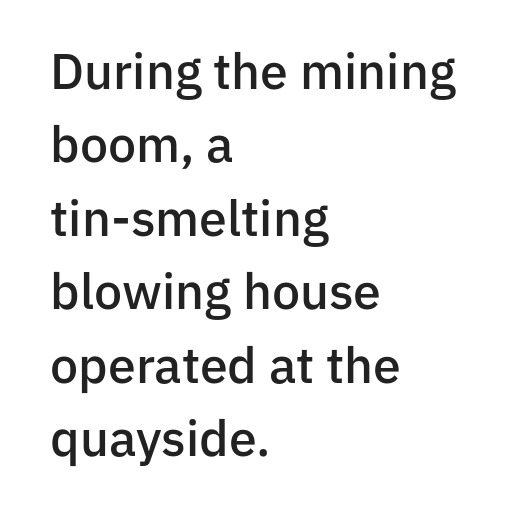
{"serif": "no", "italic": "no", "bold": "semi", "weight": "semibold", "width": "normal", "stroke_contrast": "low", "x_height": "medium", "monospaced": "no", "underline": "no", "align": "left", "line_spacing": "normal", "line_spacing_ratio": 1.47, "letter_spacing": "normal", "letter_spacing_em": 0.0, "glyph_px": 50}
